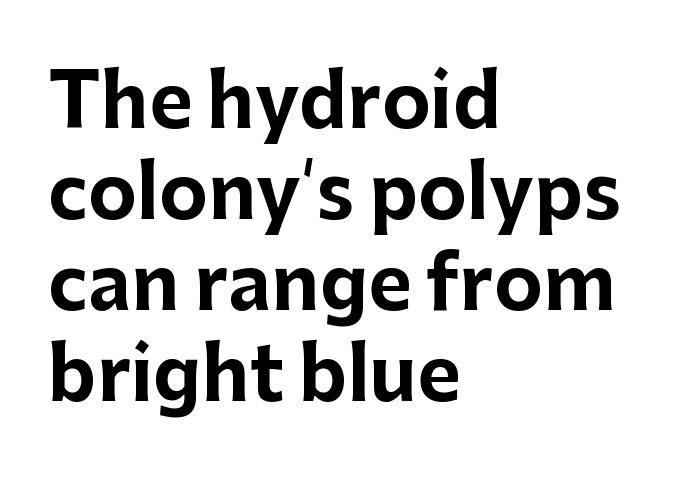
This sample uses an upright cut, with every glyph sitting square on the baseline. This sample has the flowing, uneven cadence of proportional lettering. The passage shown is emphatically bold. Does extra space separate the letters? No, they use regular spacing.
